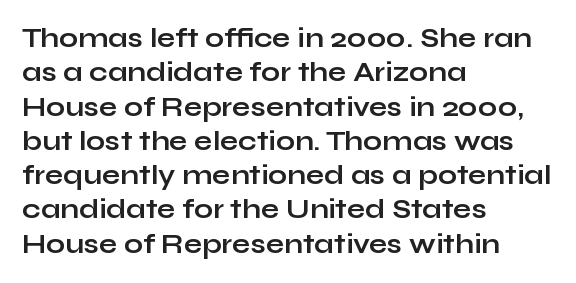
{"italic": "no", "bold": "yes", "underline": "no", "align": "left", "line_spacing": "normal", "line_spacing_ratio": 1.27, "letter_spacing": "normal", "letter_spacing_em": 0.0, "glyph_px": 27}
